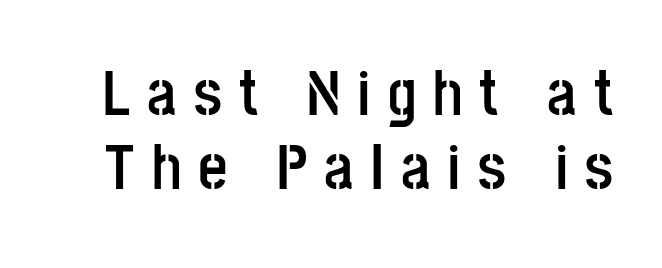
The image shows 64 px semibold, condensed sans-serif type, upright; set tight line spacing (1.15x), unusually wide letter spacing (+0.27 em), not underlined; low stroke contrast and a large x-height.
